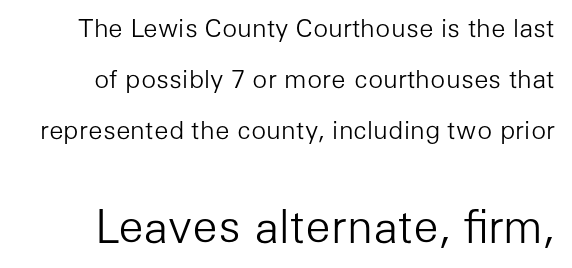
The image shows 44 px light sans-serif type, upright; set loose line spacing (2.05x), normal letter spacing, not underlined; the second (bottom) block is 1.76x larger; low stroke contrast and a medium x-height.
